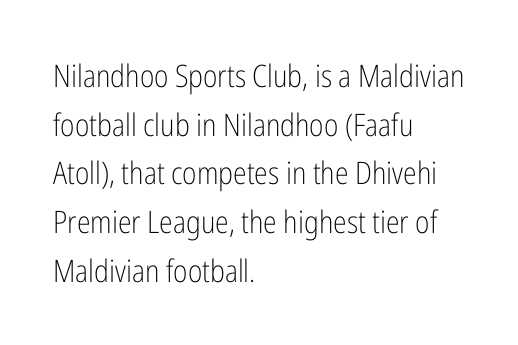
The image shows 31 px light, condensed sans-serif type, upright; set left-aligned, normal line spacing (1.57x), normal letter spacing, not underlined; low stroke contrast and a medium x-height.
